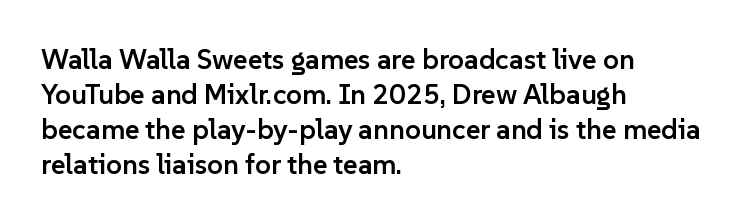
The image shows 28 px semibold sans-serif type, upright; set left-aligned, normal line spacing (1.25x), normal letter spacing, not underlined; low stroke contrast and a medium x-height.
